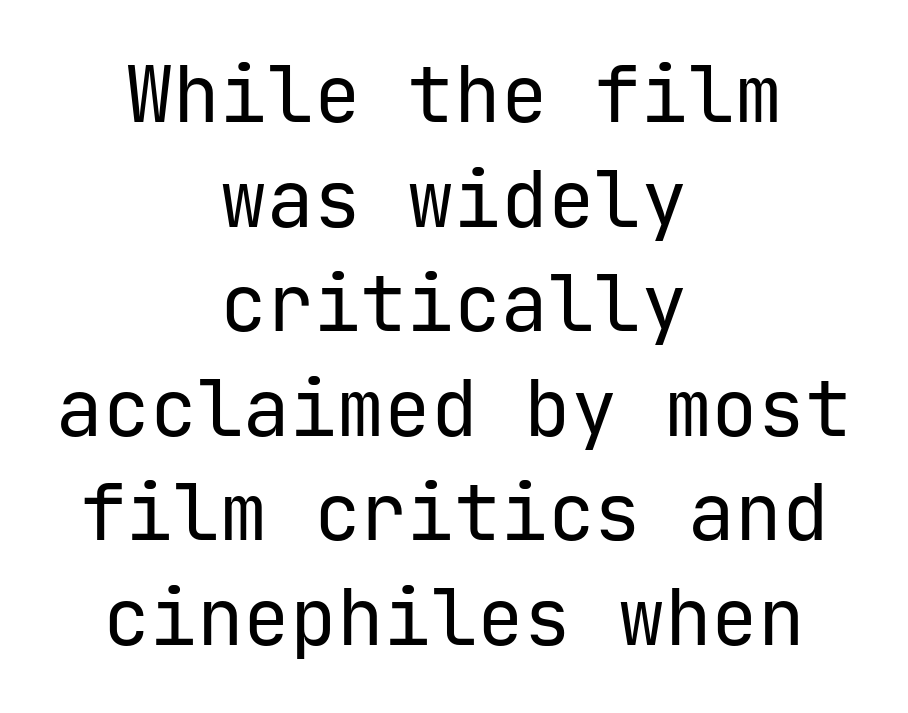
The image shows 78 px regular-weight sans-serif type, upright, monospaced; set centered, normal line spacing (1.34x), normal letter spacing, not underlined; low stroke contrast and a medium x-height.
